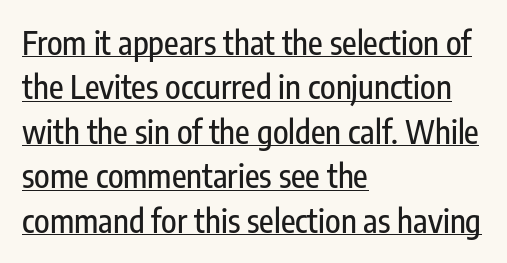
The image shows 32 px condensed sans-serif type, upright; set left-aligned, normal line spacing (1.39x), normal letter spacing, underlined; low stroke contrast and a medium x-height.
